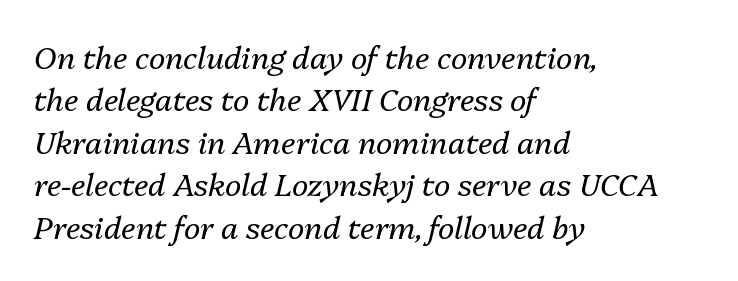
{"italic": "yes", "lean": "right", "slant_degrees": 13, "bold": "no", "weight": "regular", "width": "normal", "stroke_contrast": "medium", "x_height": "medium", "monospaced": "no", "underline": "no", "align": "left", "line_spacing": "normal", "line_spacing_ratio": 1.37, "letter_spacing": "normal", "letter_spacing_em": 0.0, "glyph_px": 31}
